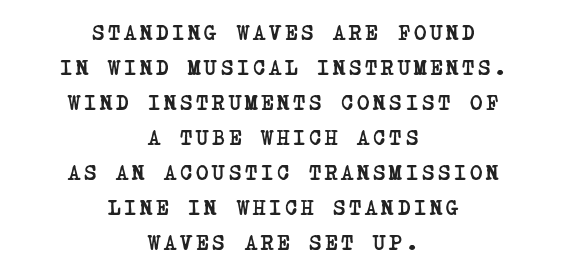
Line starts and ends both wander, symmetrically. The passage shown stacks its lines at a standard gap. The words here are not underlined. Bold? Absolutely — the strokes are thick and heavy.
